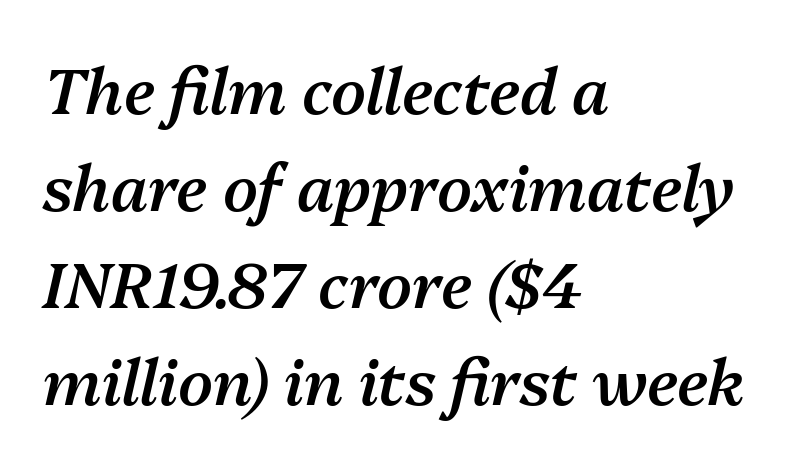
Q: Is the text bold? A: Semi-bold.
Q: Is the text italic (slanted)? A: Yes, it leans right by about 13 degrees.
Q: Is the text underlined? A: No.
Q: How is the paragraph aligned? A: Left-aligned.
Q: Is the spacing between letters normal or unusually wide? A: Normal.
Q: Is the spacing between lines tight, normal or loose? A: Normal.
Q: Width (condensed, normal, or wide)? A: Normal.
Q: Stroke contrast? A: Medium.
Q: x-height? A: Medium.
Q: Monospaced? A: No.
